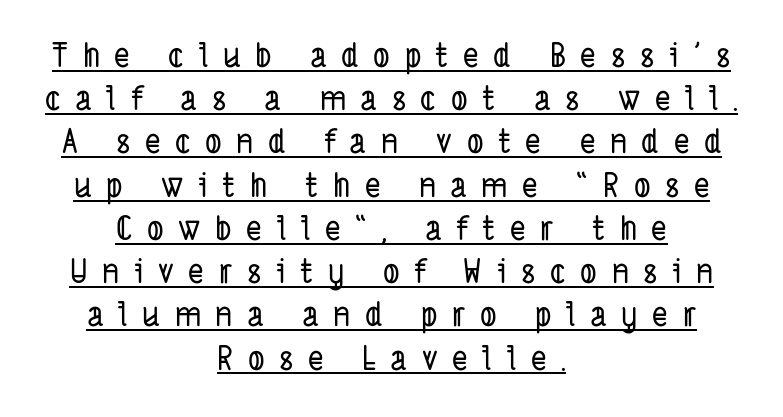
{"serif": "no", "width": "condensed", "stroke_contrast": "low", "x_height": "medium", "monospaced": "no", "underline": "yes", "align": "center", "line_spacing": "normal", "line_spacing_ratio": 1.31, "letter_spacing": "wide", "letter_spacing_em": 0.44, "glyph_px": 33}
